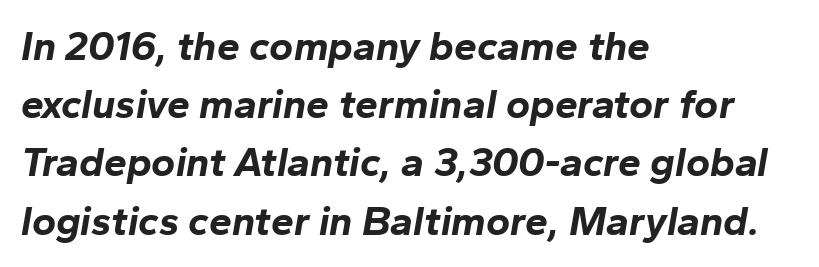
Q: Is the text bold? A: Yes.
Q: Is the text italic (slanted)? A: Yes, it leans right by about 10 degrees.
Q: Is the text underlined? A: No.
Q: How is the paragraph aligned? A: Left-aligned.
Q: Is the spacing between letters normal or unusually wide? A: Normal.
Q: Is the spacing between lines tight, normal or loose? A: Normal.
Q: Width (condensed, normal, or wide)? A: Normal.
Q: Stroke contrast? A: Low.
Q: x-height? A: Medium.
Q: Monospaced? A: No.
